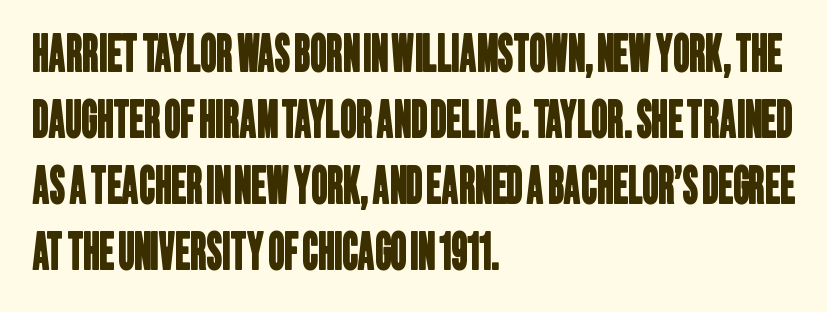
{"serif": "no", "width": "condensed", "stroke_contrast": "low", "x_height": "large", "monospaced": "no", "underline": "no", "align": "left", "line_spacing": "normal", "line_spacing_ratio": 1.32, "letter_spacing": "normal", "letter_spacing_em": 0.0, "glyph_px": 50}
